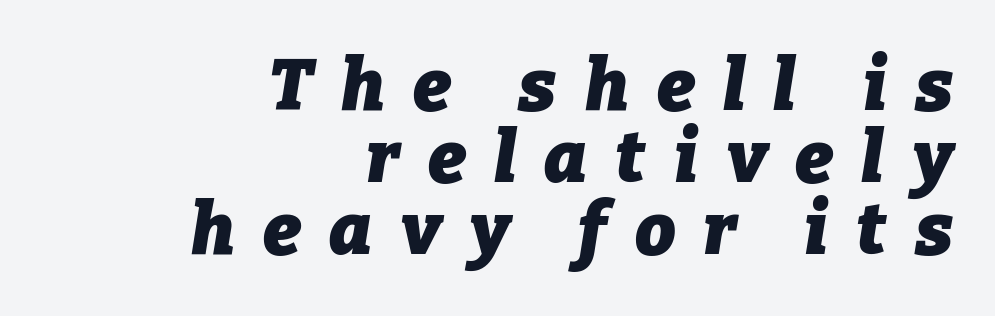
Q: Is the text bold? A: Yes.
Q: Is the text italic (slanted)? A: Yes, it leans right by about 9 degrees.
Q: Is the text underlined? A: No.
Q: How is the paragraph aligned? A: Right-aligned.
Q: Is the spacing between letters normal or unusually wide? A: Unusually wide.
Q: Is the spacing between lines tight, normal or loose? A: Tight.
Q: Width (condensed, normal, or wide)? A: Normal.
Q: Stroke contrast? A: Low.
Q: x-height? A: Medium.
Q: Monospaced? A: No.
